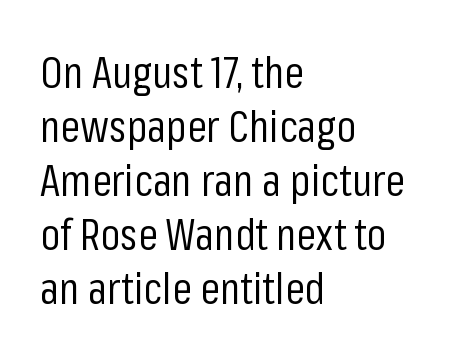
{"serif": "no", "italic": "no", "bold": "no", "weight": "regular", "width": "condensed", "stroke_contrast": "low", "x_height": "medium", "monospaced": "no", "underline": "no", "align": "left", "line_spacing_ratio": 1.23, "letter_spacing": "normal", "letter_spacing_em": 0.0, "glyph_px": 44}
